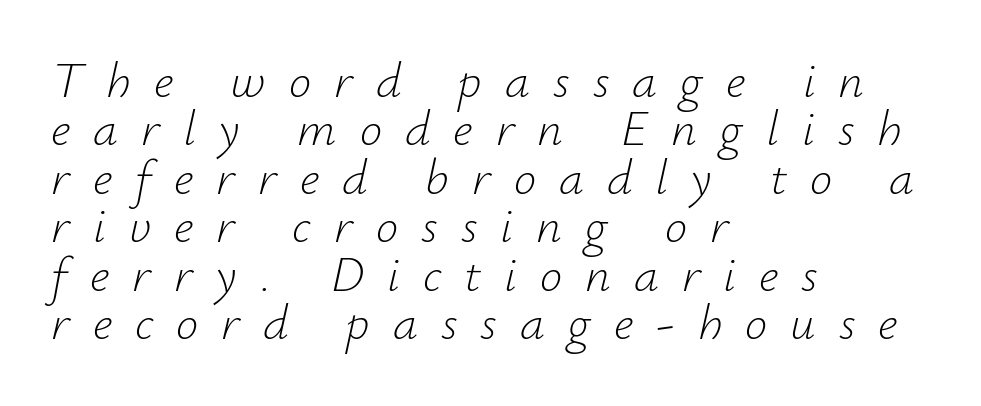
{"italic": "yes", "lean": "right", "slant_degrees": 12, "bold": "no", "weight": "light", "width": "normal", "stroke_contrast": "low", "x_height": "small", "monospaced": "no", "underline": "no", "align": "left", "line_spacing": "tight", "line_spacing_ratio": 0.97, "letter_spacing": "wide", "letter_spacing_em": 0.46, "glyph_px": 50}
